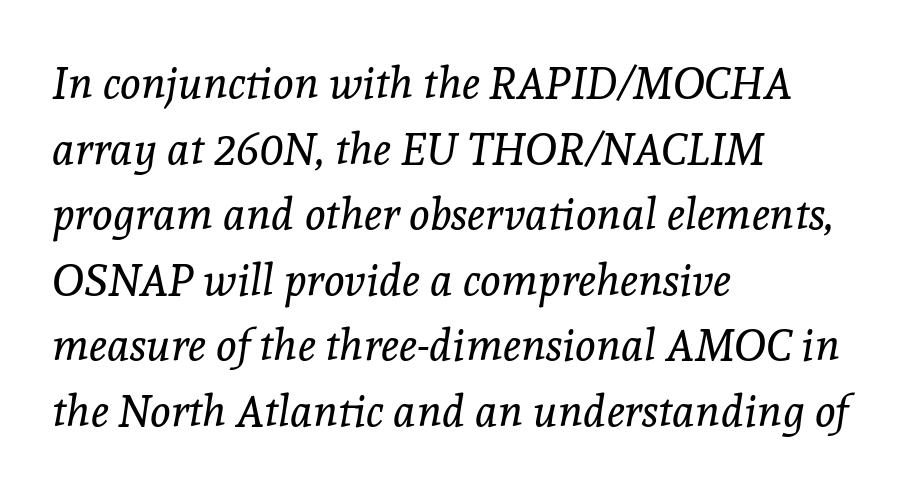
The image shows 44 px regular-weight serif type, italic (leaning right); set left-aligned, normal line spacing (1.49x), normal letter spacing, not underlined; a medium x-height.
